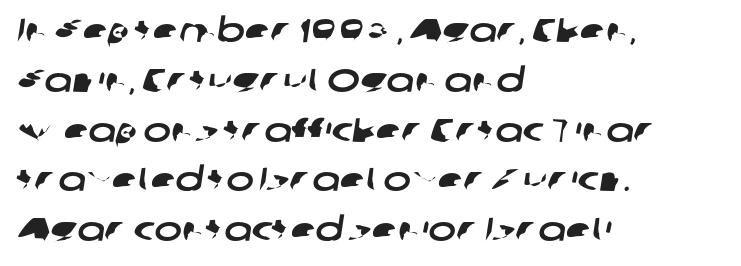
Q: Is the typeface a serif or a sans-serif typeface? A: Sans-serif.
Q: Is the text underlined? A: No.
Q: How is the paragraph aligned? A: Left-aligned.
Q: Is the spacing between letters normal or unusually wide? A: Normal.
Q: Is the spacing between lines tight, normal or loose? A: Normal.
Q: Width (condensed, normal, or wide)? A: Wide.
Q: Stroke contrast? A: Low.
Q: x-height? A: Medium.
Q: Monospaced? A: No.
